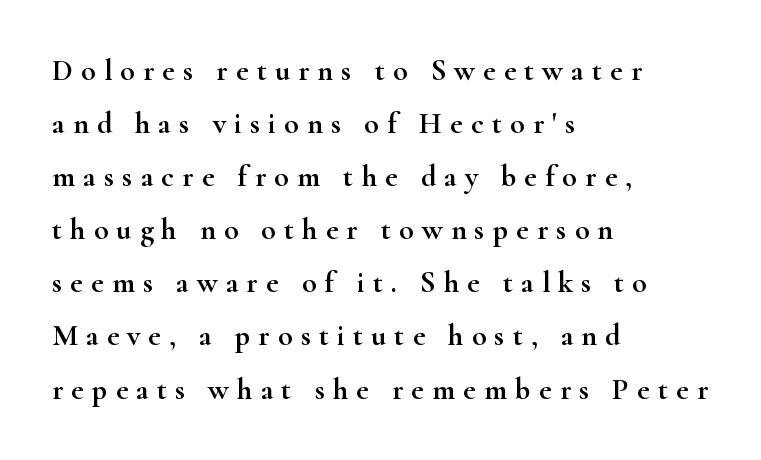
Q: Is the text italic (slanted)? A: No, it is upright.
Q: Is the typeface a serif or a sans-serif typeface? A: Serif.
Q: Is the text underlined? A: No.
Q: How is the paragraph aligned? A: Left-aligned.
Q: Is the spacing between letters normal or unusually wide? A: Unusually wide.
Q: Width (condensed, normal, or wide)? A: Wide.
Q: Stroke contrast? A: High.
Q: x-height? A: Small.
Q: Monospaced? A: No.
